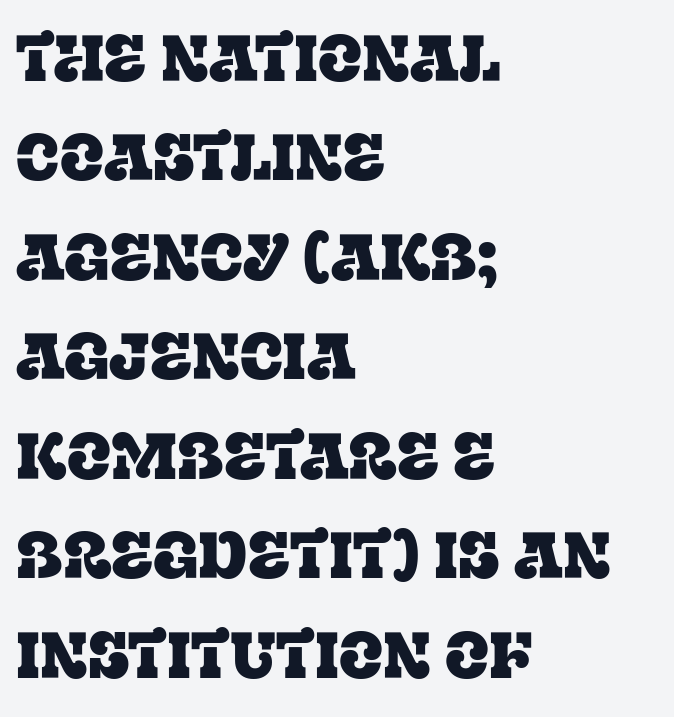
{"serif": "yes", "italic": "no", "width": "normal", "stroke_contrast": "low", "x_height": "large", "monospaced": "no", "underline": "no", "align": "left", "line_spacing": "normal", "line_spacing_ratio": 1.53, "letter_spacing": "normal", "letter_spacing_em": 0.0, "glyph_px": 65}
